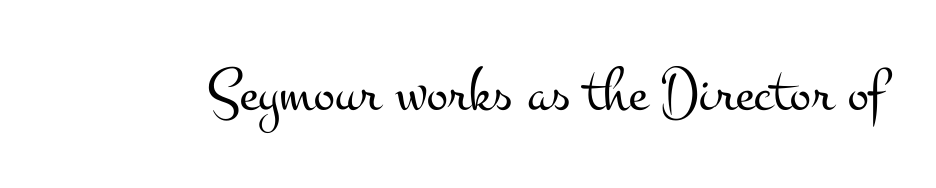
Q: Is the text bold? A: No.
Q: Is the text italic (slanted)? A: Yes.
Q: Is the text underlined? A: No.
Q: Is the spacing between letters normal or unusually wide? A: Normal.
Q: Width (condensed, normal, or wide)? A: Wide.
Q: Stroke contrast? A: Medium.
Q: x-height? A: Small.
Q: Monospaced? A: No.
